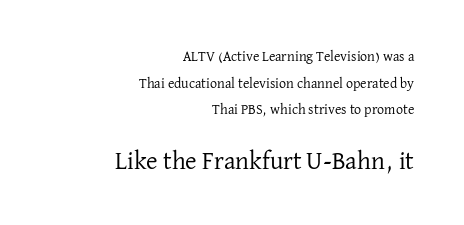
The image shows 25 px text type, upright; set right-aligned, loose line spacing (1.9x), normal letter spacing, not underlined; the second (bottom) block is 1.79x larger.
